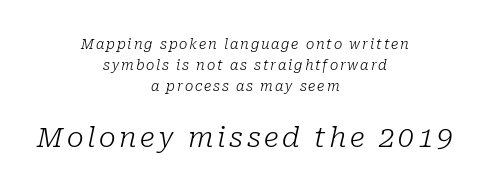
Q: Is the text bold? A: No.
Q: Is the text italic (slanted)? A: Yes, it leans right by about 10 degrees.
Q: Is the typeface a serif or a sans-serif typeface? A: Serif.
Q: Is the text underlined? A: No.
Q: How is the paragraph aligned? A: Centered.
Q: Is the spacing between lines tight, normal or loose? A: Normal.
Q: Which block of text is set in a larger size, the first (top) or the second (bottom)? A: The second (bottom) one.
Q: Width (condensed, normal, or wide)? A: Normal.
Q: Stroke contrast? A: Low.
Q: x-height? A: Medium.
Q: Monospaced? A: No.
